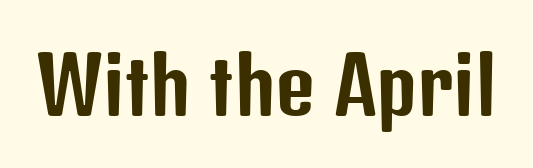
The image shows 78 px condensed sans-serif type, upright; set normal letter spacing, not underlined; low stroke contrast and a medium x-height.
